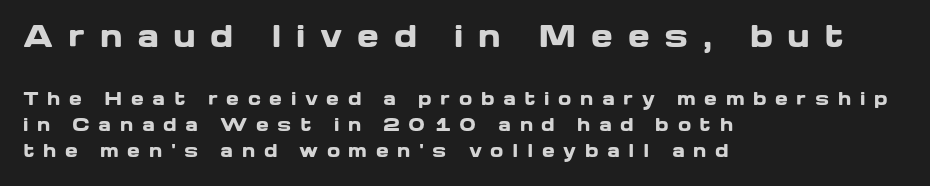
{"serif": "no", "italic": "no", "bold": "yes", "weight": "heavy", "width": "wide", "stroke_contrast": "low", "x_height": "medium", "monospaced": "no", "underline": "no", "align": "left", "line_spacing": "normal", "line_spacing_ratio": 1.54, "letter_spacing": "wide", "letter_spacing_em": 0.5, "larger_block": "first", "size_ratio": 1.71, "glyph_px": 29}
